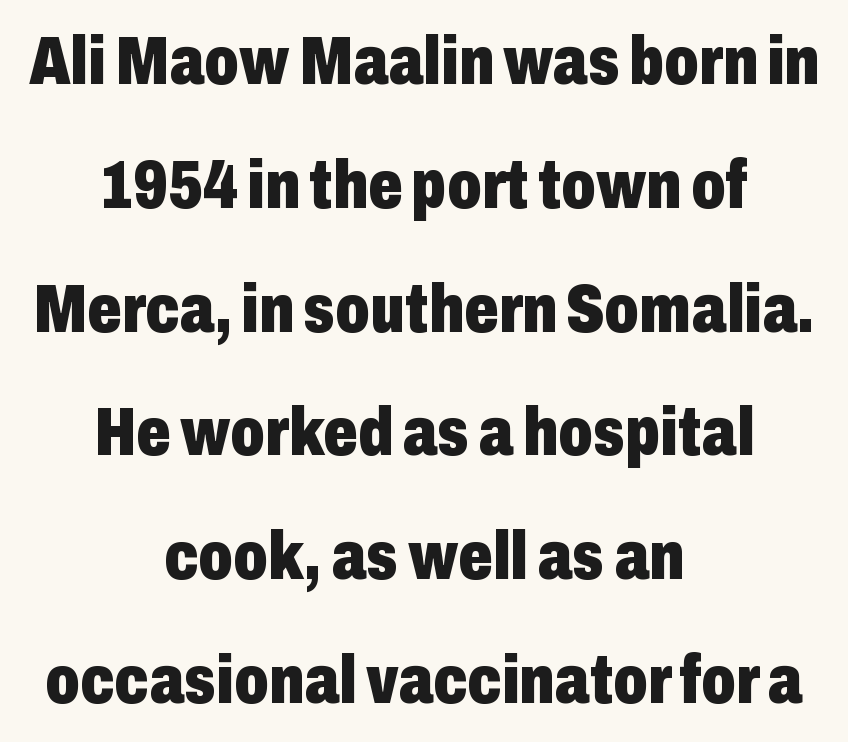
The image shows 68 px heavy, condensed sans-serif type, upright; set centered, line spacing 1.82x, normal letter spacing, not underlined; low stroke contrast and a medium x-height.
